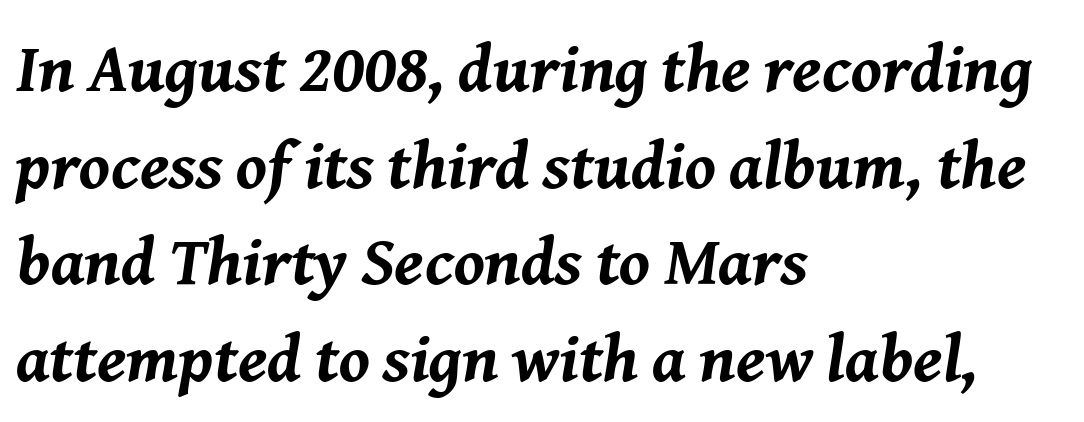
Here the designer chose a conventional face with non-uniform glyph widths. There is no visible air inserted between adjacent glyphs. The setting favours the left margin, as ordinary paragraphs usually do. The font's italic variant was chosen for this text. Descenders hang freely into open space.
